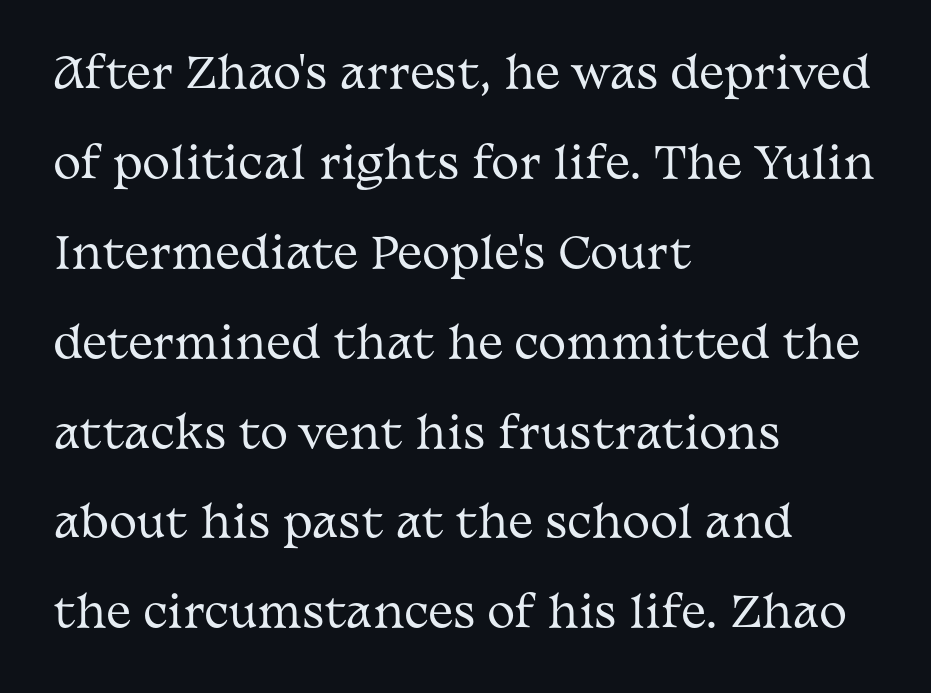
{"serif": "yes", "italic": "no", "bold": "no", "weight": "regular", "width": "wide", "stroke_contrast": "medium", "x_height": "medium", "monospaced": "no", "underline": "no", "align": "left", "line_spacing": "loose", "line_spacing_ratio": 2.14, "letter_spacing": "normal", "letter_spacing_em": 0.0, "glyph_px": 42}
